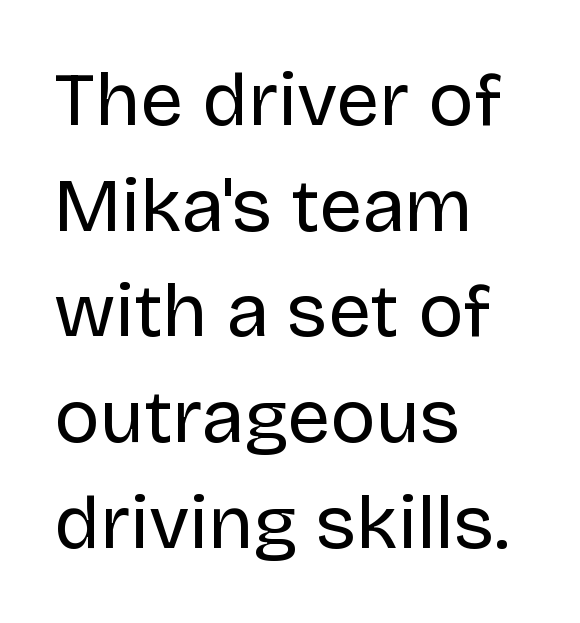
The image shows 76 px regular-weight sans-serif type, upright; set left-aligned, normal line spacing (1.39x), normal letter spacing, not underlined; low stroke contrast and a large x-height.
